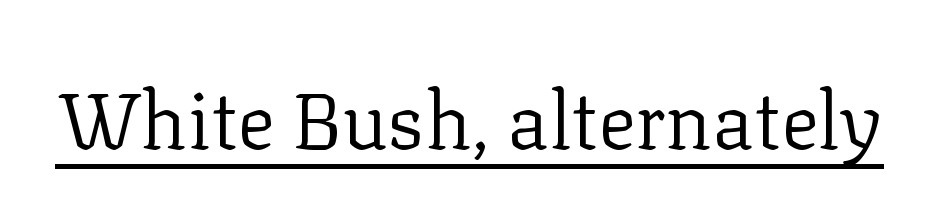
Q: Is the text bold? A: No.
Q: Is the text italic (slanted)? A: No, it is upright.
Q: Is the typeface a serif or a sans-serif typeface? A: Serif.
Q: Is the text underlined? A: Yes.
Q: Is the spacing between letters normal or unusually wide? A: Normal.
Q: Width (condensed, normal, or wide)? A: Normal.
Q: Stroke contrast? A: Low.
Q: x-height? A: Medium.
Q: Monospaced? A: No.
